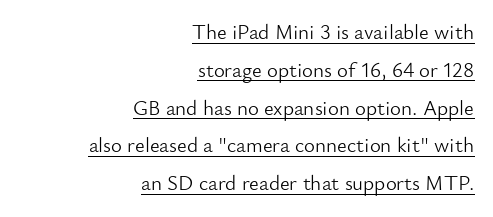
{"italic": "no", "bold": "no", "underline": "yes", "align": "right", "line_spacing_ratio": 1.8, "letter_spacing": "normal", "letter_spacing_em": 0.0, "glyph_px": 21}
